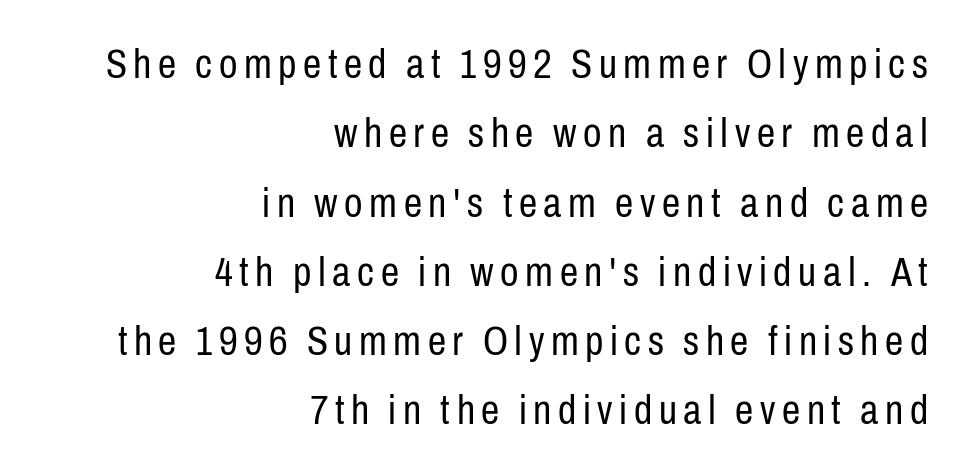
{"serif": "no", "italic": "no", "bold": "no", "weight": "regular", "width": "condensed", "stroke_contrast": "low", "x_height": "medium", "monospaced": "no", "underline": "no", "align": "right", "line_spacing": "normal", "line_spacing_ratio": 1.69, "glyph_px": 41}
